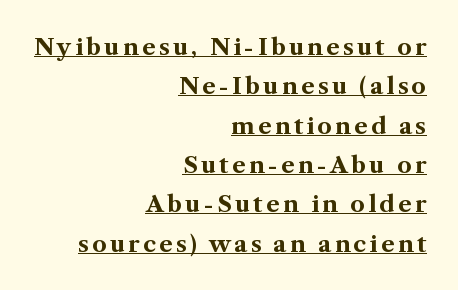
Q: Is the text bold? A: Yes.
Q: Is the text italic (slanted)? A: No, it is upright.
Q: Is the text underlined? A: Yes.
Q: How is the paragraph aligned? A: Right-aligned.
